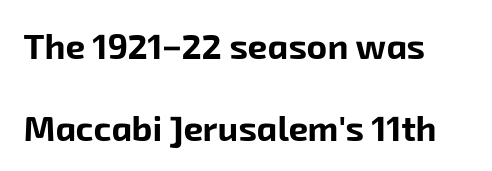
Compared with typical paragraphs, the rows here are farther apart. Descender tails drop into unmarked territory. Proportional: the letters do not fall into vertical columns. Students, this is bold: see how much ink each stroke carries.
